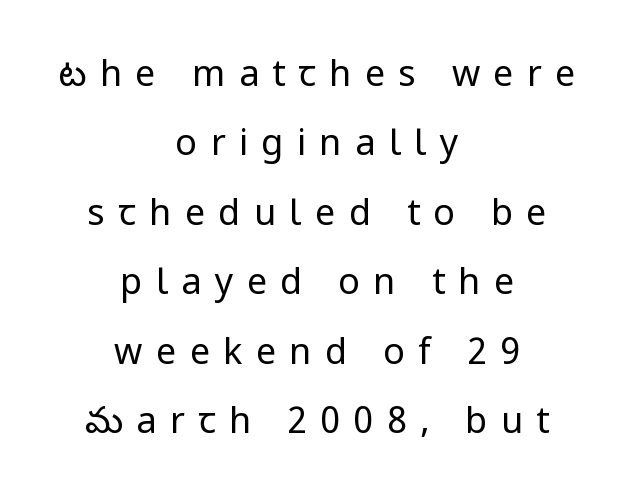
The image shows 36 px regular-weight sans-serif type, upright; set centered, loose line spacing (1.93x), unusually wide letter spacing (+0.37 em), not underlined; low stroke contrast and a medium x-height.
